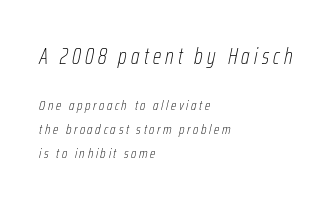
The image shows 22 px text type, italic (leaning right); set left-aligned, line spacing 1.71x, not underlined; the first (top) block is 1.57x larger.
